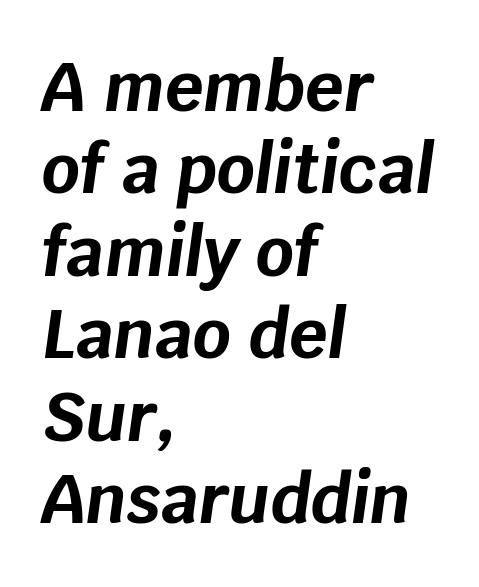
The image shows 67 px bold type, italic (leaning right); set left-aligned, line spacing 1.23x, normal letter spacing, not underlined; low stroke contrast and a large x-height.
